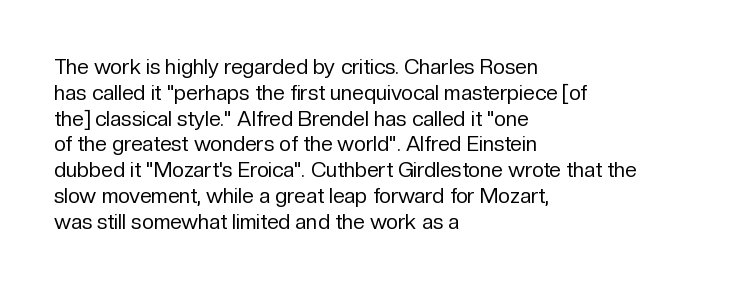
{"italic": "no", "bold": "no", "underline": "no", "align": "left", "line_spacing_ratio": 1.23, "letter_spacing": "normal", "letter_spacing_em": 0.0, "glyph_px": 21}
